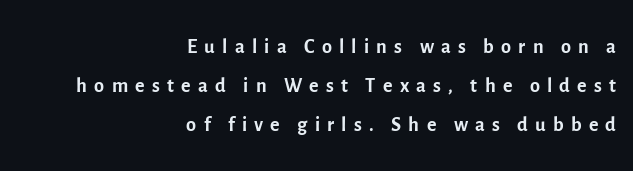
Q: Is the text bold? A: No.
Q: Is the text italic (slanted)? A: No, it is upright.
Q: Is the typeface a serif or a sans-serif typeface? A: Sans-serif.
Q: Is the text underlined? A: No.
Q: How is the paragraph aligned? A: Right-aligned.
Q: Is the spacing between letters normal or unusually wide? A: Unusually wide.
Q: Is the spacing between lines tight, normal or loose? A: Normal.
Q: Width (condensed, normal, or wide)? A: Normal.
Q: x-height? A: Medium.
Q: Monospaced? A: No.
